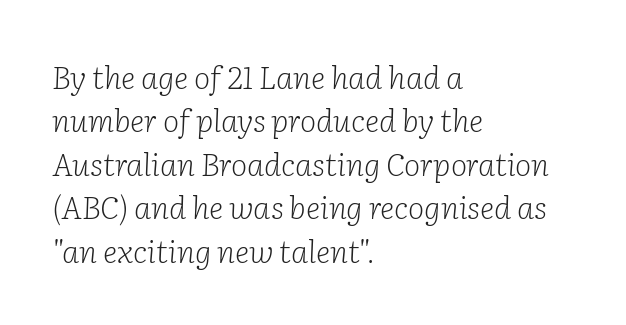
Each new line begins a customary step beneath the previous one. No chunkiness to these letters — they're not bold. This rendering leaves character spacing at its baseline value. The rendering anchors every line to the left-hand side.
